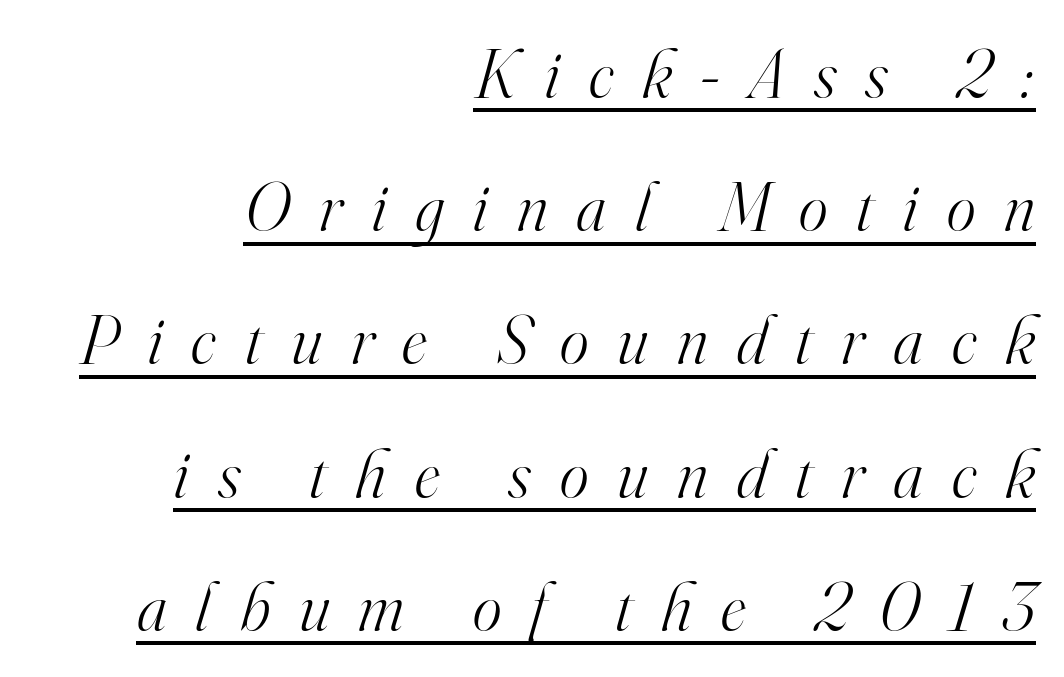
Looks like regular typesetting: each glyph gets only the width it needs. This sample uses expanded letter spacing, leaving extra air between glyphs. Quick note: underline on. Short and long lines alike share a common ending point at right.
